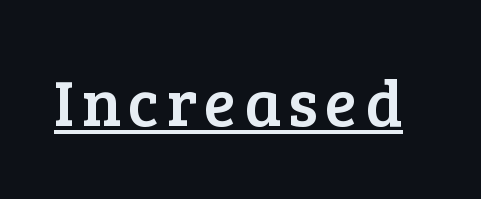
The image shows 66 px serif type, upright; set underlined; low stroke contrast and a medium x-height.
